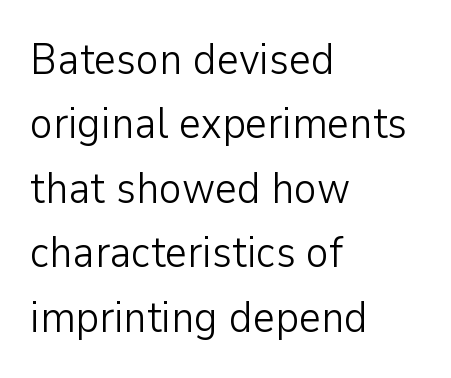
Standard letterfit; no display-style spreading of the glyphs. These lines are rendered in a variable-pitch font. No chunkiness to these letters — they're not bold. The letters stand upright; this is a roman face. Short and long lines alike share a common starting point at left.
